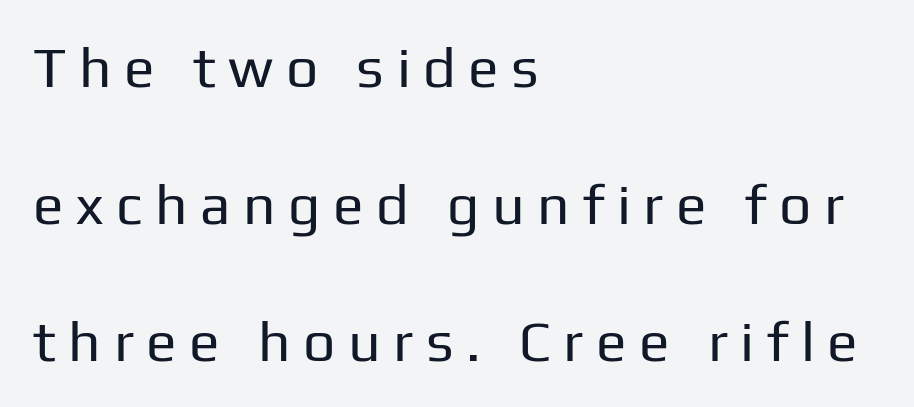
Q: Is the text bold? A: No.
Q: Is the text italic (slanted)? A: No, it is upright.
Q: Is the typeface a serif or a sans-serif typeface? A: Sans-serif.
Q: Is the text underlined? A: No.
Q: How is the paragraph aligned? A: Left-aligned.
Q: Is the spacing between letters normal or unusually wide? A: Unusually wide.
Q: Is the spacing between lines tight, normal or loose? A: Loose.
Q: Width (condensed, normal, or wide)? A: Normal.
Q: Stroke contrast? A: Low.
Q: x-height? A: Medium.
Q: Monospaced? A: No.
